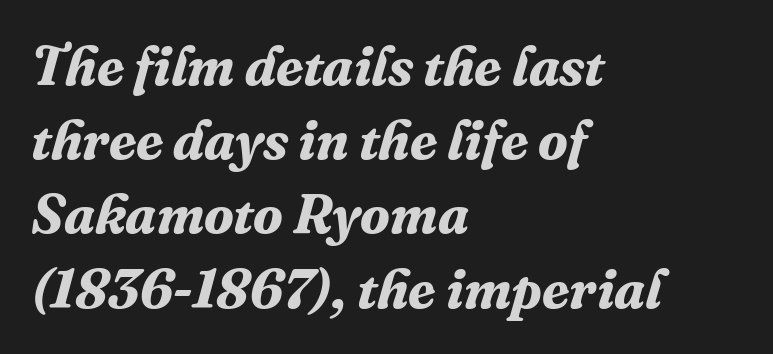
The image shows 55 px bold serif type, italic (leaning right); set left-aligned, normal line spacing (1.35x), normal letter spacing, not underlined; medium stroke contrast and a medium x-height.
